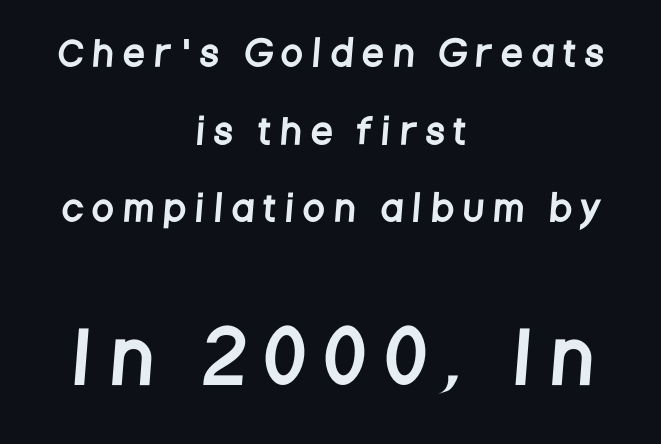
{"serif": "no", "width": "condensed", "stroke_contrast": "low", "x_height": "large", "monospaced": "no", "underline": "no", "align": "center", "line_spacing": "loose", "line_spacing_ratio": 2.28, "letter_spacing": "wide", "letter_spacing_em": 0.32, "larger_block": "second", "size_ratio": 2.03, "glyph_px": 69}
